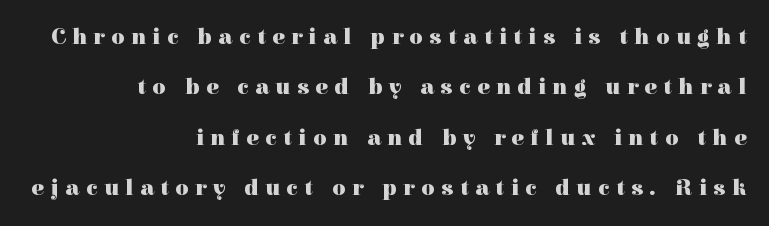
The image shows 23 px bold type, upright; set right-aligned, loose line spacing (2.19x), unusually wide letter spacing (+0.29 em), not underlined.
